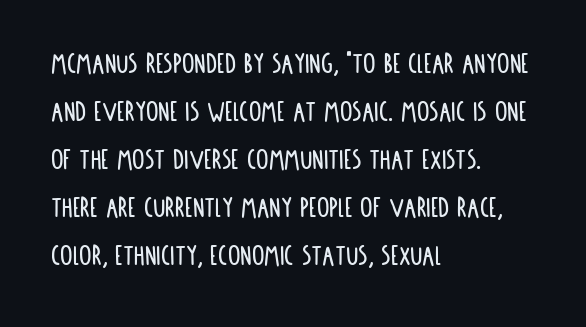
The image shows 31 px condensed sans-serif type, upright; set left-aligned, normal line spacing (1.55x), normal letter spacing, not underlined; low stroke contrast and a large x-height.
